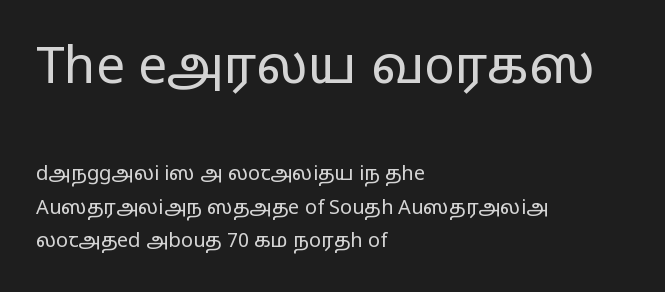
Q: Is the text bold? A: No.
Q: Is the text italic (slanted)? A: No, it is upright.
Q: Is the typeface a serif or a sans-serif typeface? A: Sans-serif.
Q: Is the text underlined? A: No.
Q: How is the paragraph aligned? A: Left-aligned.
Q: Is the spacing between letters normal or unusually wide? A: Normal.
Q: Is the spacing between lines tight, normal or loose? A: Normal.
Q: Which block of text is set in a larger size, the first (top) or the second (bottom)? A: The first (top) one.
Q: Width (condensed, normal, or wide)? A: Wide.
Q: Stroke contrast? A: Low.
Q: x-height? A: Medium.
Q: Monospaced? A: No.
